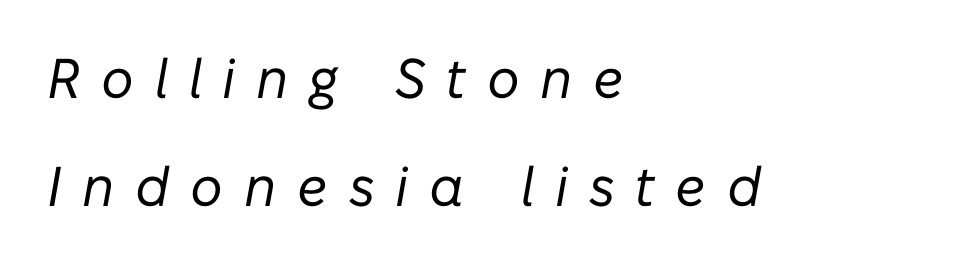
{"italic": "yes", "lean": "right", "slant_degrees": 10, "bold": "no", "weight": "regular", "width": "normal", "stroke_contrast": "low", "x_height": "medium", "monospaced": "no", "underline": "no", "align": "left", "line_spacing": "loose", "line_spacing_ratio": 1.93, "letter_spacing": "wide", "letter_spacing_em": 0.37, "glyph_px": 56}
